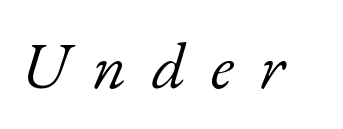
Typographically, this falls in the serif category. Heft: none added — not bold. The passage shown is typed in a proportional face where columns would drift. Posture: slanted.
